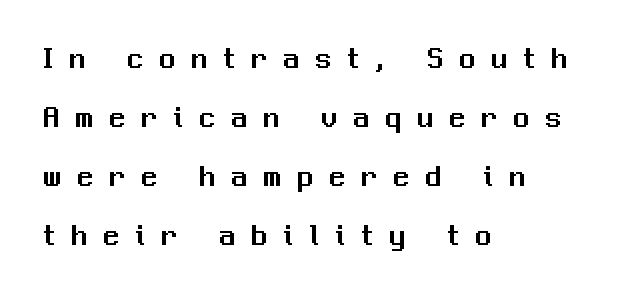
{"serif": "no", "italic": "no", "width": "normal", "stroke_contrast": "medium", "x_height": "medium", "monospaced": "no", "underline": "no", "align": "left", "line_spacing_ratio": 1.84, "letter_spacing": "wide", "letter_spacing_em": 0.5, "glyph_px": 32}
